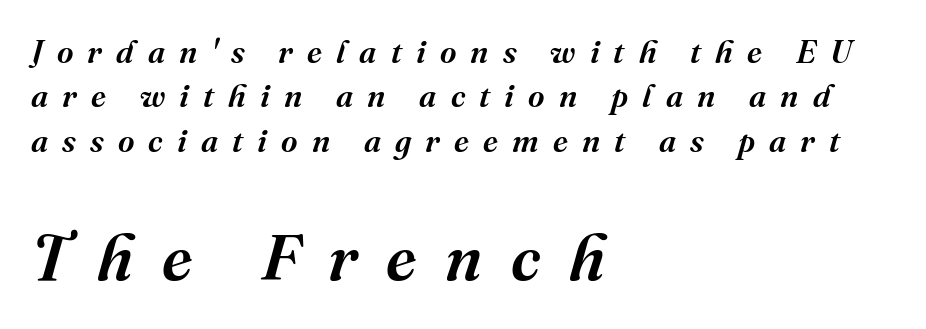
{"serif": "yes", "italic": "yes", "lean": "right", "slant_degrees": 16, "bold": "semi", "weight": "semibold", "width": "normal", "stroke_contrast": "medium", "x_height": "medium", "monospaced": "no", "underline": "no", "align": "left", "line_spacing": "normal", "line_spacing_ratio": 1.39, "letter_spacing": "wide", "letter_spacing_em": 0.44, "larger_block": "second", "size_ratio": 2.03, "glyph_px": 65}
